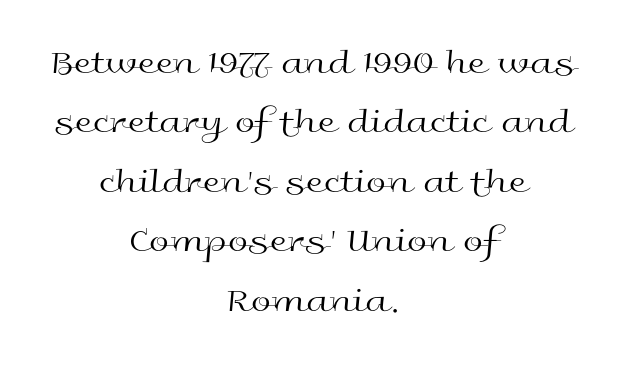
Q: Is the text bold? A: No.
Q: Is the text italic (slanted)? A: No, it is upright.
Q: Is the typeface a serif or a sans-serif typeface? A: Sans-serif.
Q: Is the text underlined? A: No.
Q: How is the paragraph aligned? A: Centered.
Q: Is the spacing between letters normal or unusually wide? A: Normal.
Q: Is the spacing between lines tight, normal or loose? A: Normal.
Q: Width (condensed, normal, or wide)? A: Wide.
Q: x-height? A: Medium.
Q: Monospaced? A: No.
